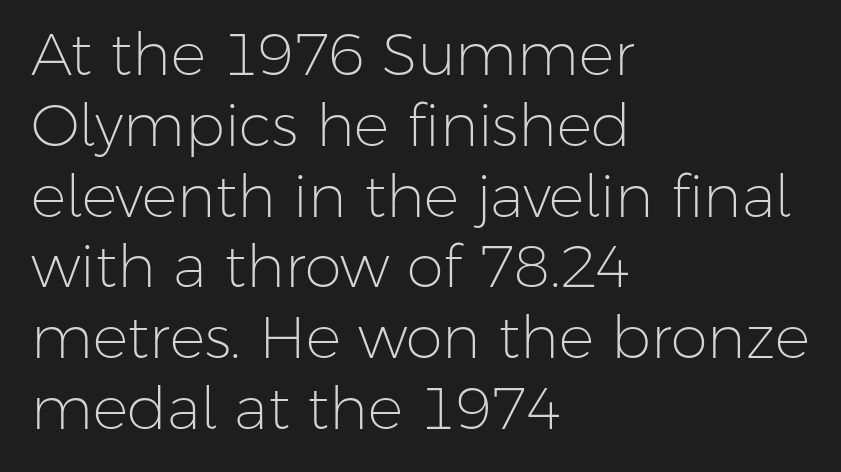
Q: Is the text bold? A: No.
Q: Is the text italic (slanted)? A: No, it is upright.
Q: Is the typeface a serif or a sans-serif typeface? A: Sans-serif.
Q: Is the text underlined? A: No.
Q: How is the paragraph aligned? A: Left-aligned.
Q: Is the spacing between letters normal or unusually wide? A: Normal.
Q: Width (condensed, normal, or wide)? A: Normal.
Q: Stroke contrast? A: Low.
Q: x-height? A: Medium.
Q: Monospaced? A: No.
